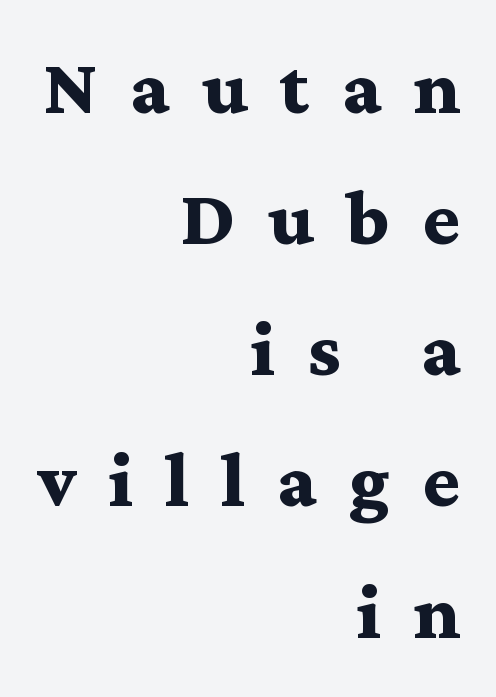
Interline gaps are of average width in this sample. Is this a fixed-width face? No — the glyphs have proportional, varying widths. You could only call the tracking loose — the letters float apart. This is heavy type, rendered in bold.
